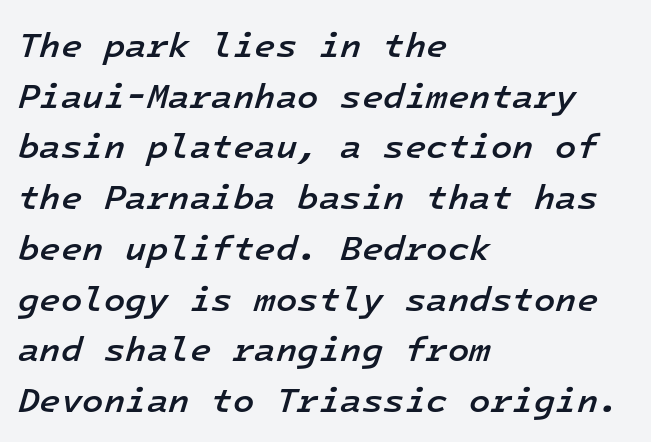
{"italic": "yes", "lean": "right", "slant_degrees": 16, "bold": "semi", "weight": "semibold", "width": "normal", "stroke_contrast": "low", "x_height": "medium", "monospaced": "yes", "underline": "no", "align": "left", "line_spacing": "normal", "line_spacing_ratio": 1.45, "letter_spacing": "normal", "letter_spacing_em": 0.0, "glyph_px": 35}
